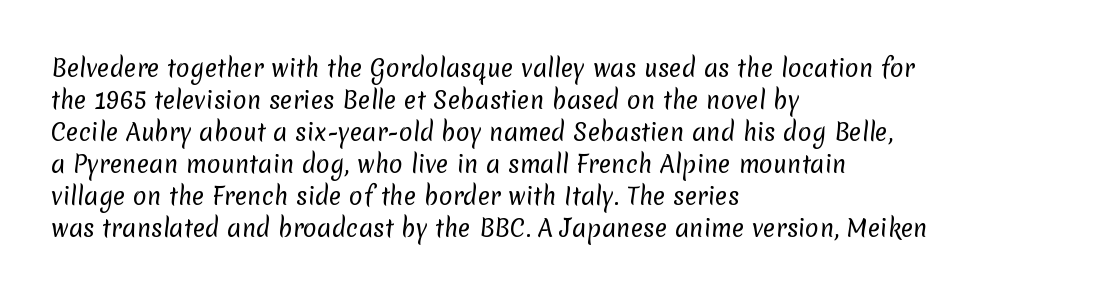
The typesetter chose a ragged-right arrangement here. Compared with typical paragraphs, the rows here are spaced about the same. Look at the tracking — it's just the regular setting, nothing added. The space beneath each line is pristine and unruled. Caption: face not bold, strokes unweighted.
